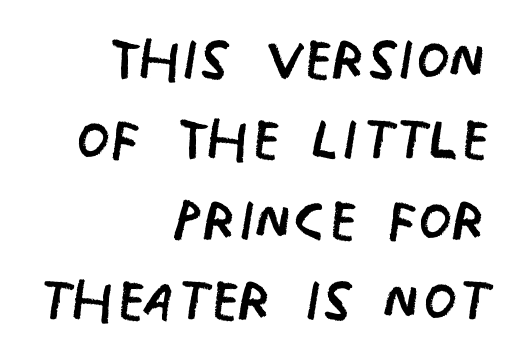
Check under the words: just untouched page. What's the leading like? Squeezed, with rows nearly overlapping. Horizontal alignment here is rightward, an uncommon choice for prose. The letters advance in unequal steps, a hallmark of proportional type.
